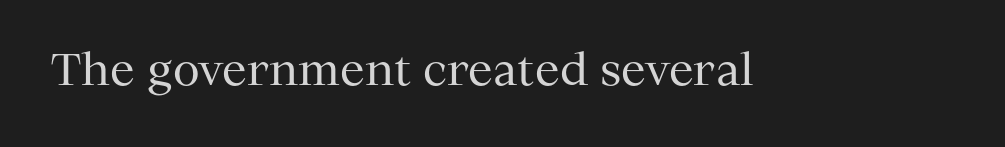
Q: Is the text bold? A: No.
Q: Is the text italic (slanted)? A: No, it is upright.
Q: Is the typeface a serif or a sans-serif typeface? A: Serif.
Q: Is the text underlined? A: No.
Q: Is the spacing between letters normal or unusually wide? A: Normal.
Q: Width (condensed, normal, or wide)? A: Normal.
Q: Stroke contrast? A: Medium.
Q: x-height? A: Medium.
Q: Monospaced? A: No.
